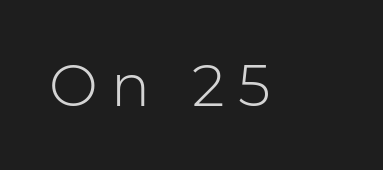
Underline: absent. Think standard paragraph weight, or any step lighter than that. This rendering widens character spacing well past its baseline value. Is this a sans? Yes — the strokes have no serifs.
